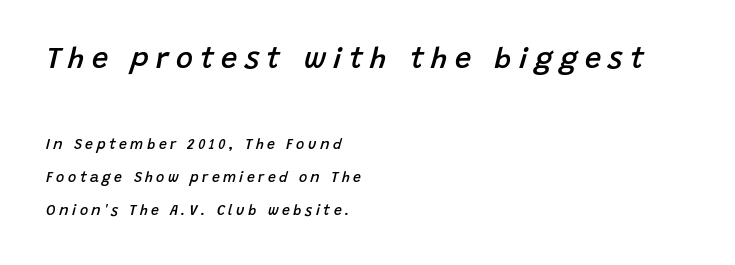
Q: Is the text bold? A: Semi-bold.
Q: Is the text italic (slanted)? A: Yes, it leans right by about 15 degrees.
Q: Is the text underlined? A: No.
Q: How is the paragraph aligned? A: Left-aligned.
Q: Is the spacing between letters normal or unusually wide? A: Unusually wide.
Q: Is the spacing between lines tight, normal or loose? A: Loose.
Q: Which block of text is set in a larger size, the first (top) or the second (bottom)? A: The first (top) one.
Q: Width (condensed, normal, or wide)? A: Normal.
Q: Stroke contrast? A: Low.
Q: x-height? A: Large.
Q: Monospaced? A: No.
